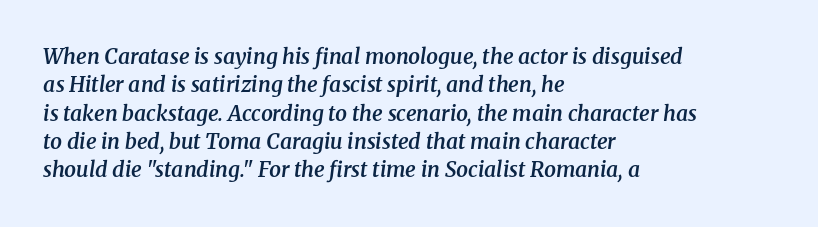
Type without underlining. Reading down the column, the eye jumps a familiar distance to each next line. The ragged edge is on the right, which tells us the setting is flush left. The passage shown has conventional tracking throughout.
